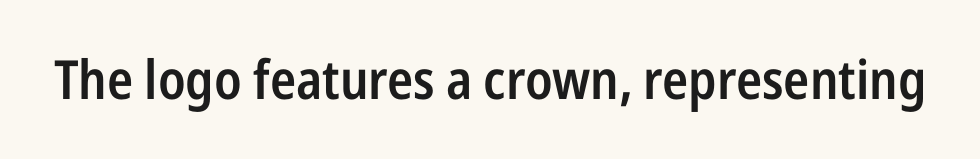
The image shows 54 px semibold, condensed sans-serif type, upright; set normal letter spacing, not underlined; low stroke contrast and a medium x-height.
